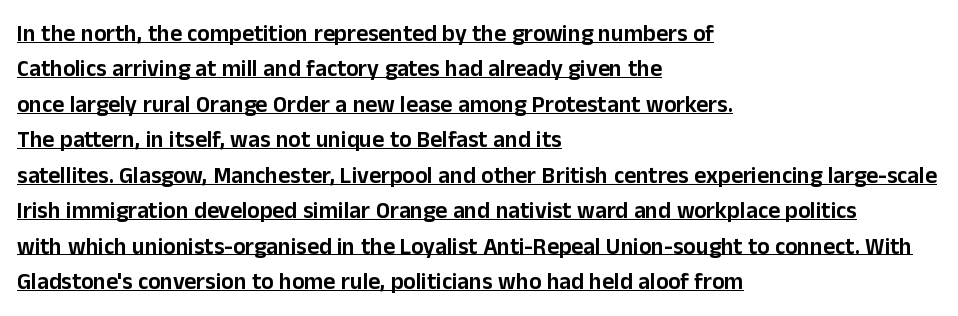
Q: Is the text italic (slanted)? A: No, it is upright.
Q: Is the text underlined? A: Yes.
Q: How is the paragraph aligned? A: Left-aligned.
Q: Is the spacing between letters normal or unusually wide? A: Normal.
Q: Is the spacing between lines tight, normal or loose? A: Normal.
